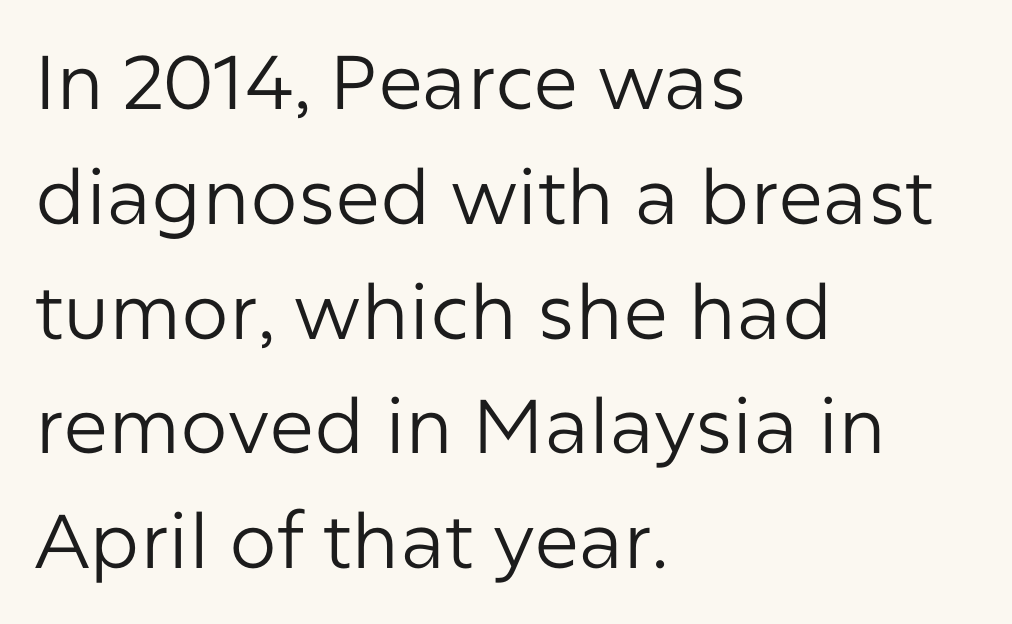
{"serif": "no", "italic": "no", "bold": "no", "weight": "regular", "width": "normal", "stroke_contrast": "low", "x_height": "medium", "monospaced": "no", "underline": "no", "align": "left", "line_spacing": "normal", "line_spacing_ratio": 1.51, "letter_spacing": "normal", "letter_spacing_em": 0.0, "glyph_px": 76}
